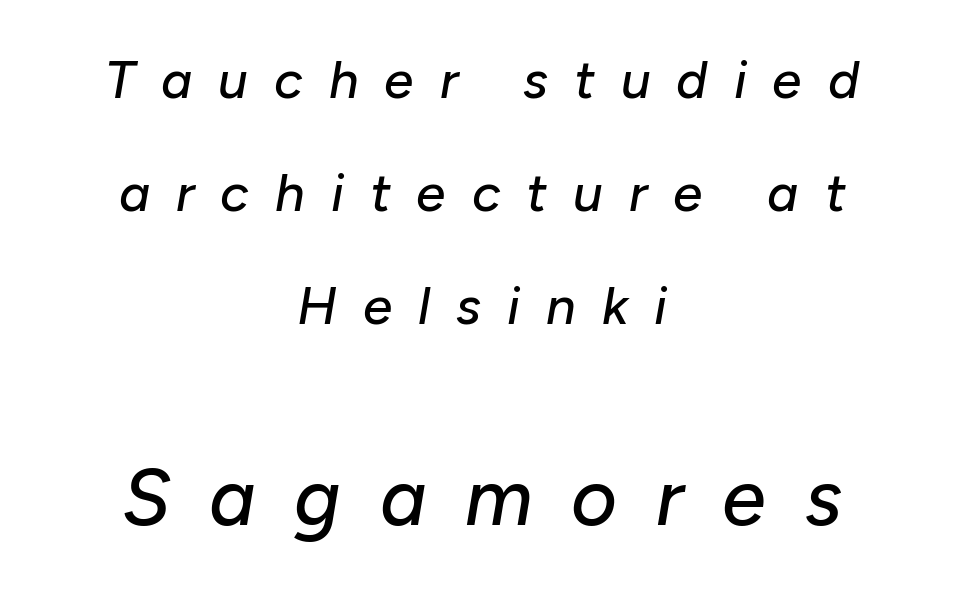
Q: Is the text italic (slanted)? A: Yes, it leans right by about 10 degrees.
Q: Is the text underlined? A: No.
Q: How is the paragraph aligned? A: Centered.
Q: Is the spacing between letters normal or unusually wide? A: Unusually wide.
Q: Is the spacing between lines tight, normal or loose? A: Loose.
Q: Which block of text is set in a larger size, the first (top) or the second (bottom)? A: The second (bottom) one.
Q: Width (condensed, normal, or wide)? A: Normal.
Q: Stroke contrast? A: Low.
Q: x-height? A: Medium.
Q: Monospaced? A: No.
